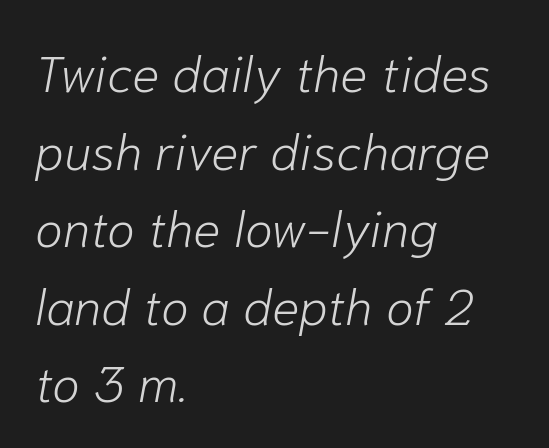
{"italic": "yes", "lean": "right", "slant_degrees": 10, "bold": "no", "weight": "light", "width": "normal", "stroke_contrast": "low", "x_height": "medium", "monospaced": "no", "underline": "no", "align": "left", "line_spacing": "normal", "line_spacing_ratio": 1.52, "letter_spacing": "normal", "letter_spacing_em": 0.0, "glyph_px": 51}
